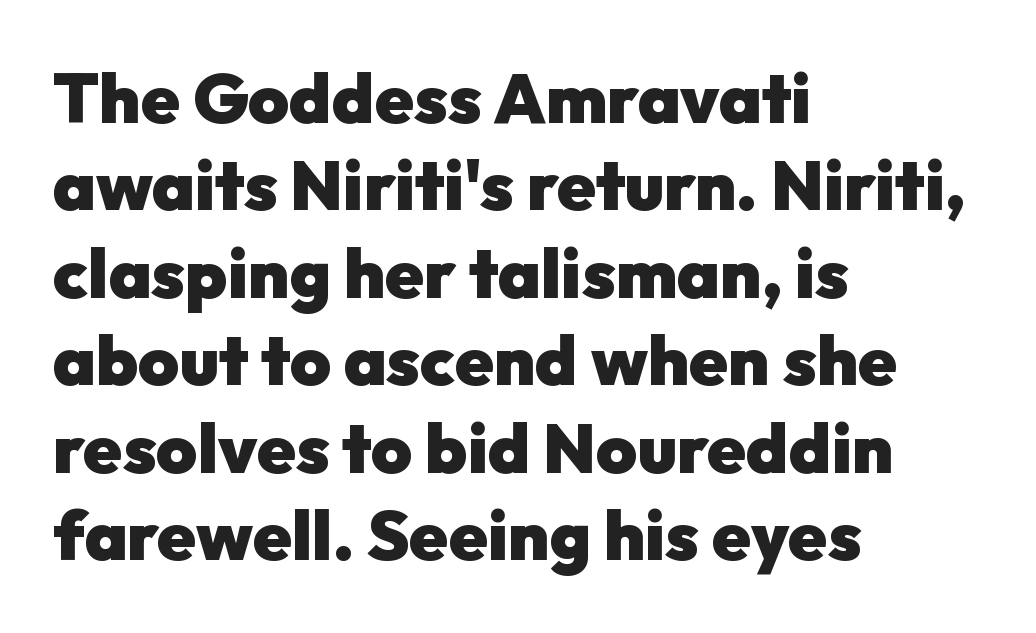
{"serif": "no", "italic": "no", "bold": "yes", "weight": "heavy", "width": "normal", "stroke_contrast": "low", "x_height": "medium", "monospaced": "no", "underline": "no", "align": "left", "line_spacing": "normal", "line_spacing_ratio": 1.25, "letter_spacing": "normal", "letter_spacing_em": 0.0, "glyph_px": 70}
